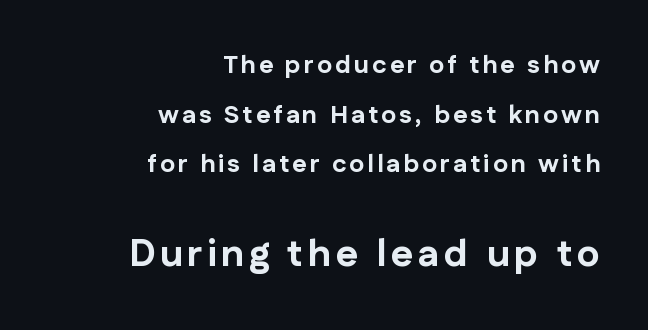
The image shows 38 px bold sans-serif type, upright; set right-aligned, loose line spacing (1.99x), not underlined; the second (bottom) block is 1.52x larger; low stroke contrast and a medium x-height.
